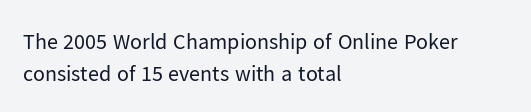
The image shows 22 px text type, upright; set left-aligned, normal line spacing (1.45x), normal letter spacing, not underlined.
